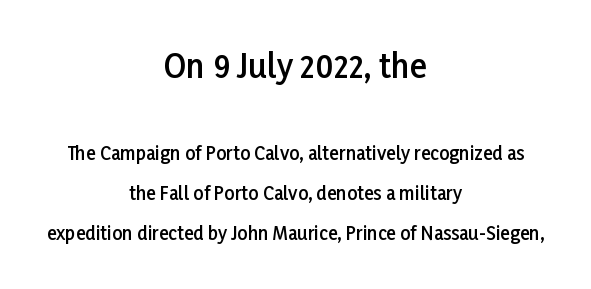
The image shows 32 px semibold sans-serif type, upright; set centered, loose line spacing (2.21x), normal letter spacing, not underlined; the first (top) block is 1.78x larger; low stroke contrast and a medium x-height.
